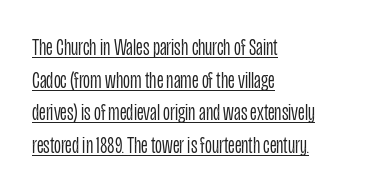
Q: Is the text bold? A: No.
Q: Is the text italic (slanted)? A: No, it is upright.
Q: Is the text underlined? A: Yes.
Q: How is the paragraph aligned? A: Left-aligned.
Q: Is the spacing between letters normal or unusually wide? A: Normal.
Q: Is the spacing between lines tight, normal or loose? A: Normal.
